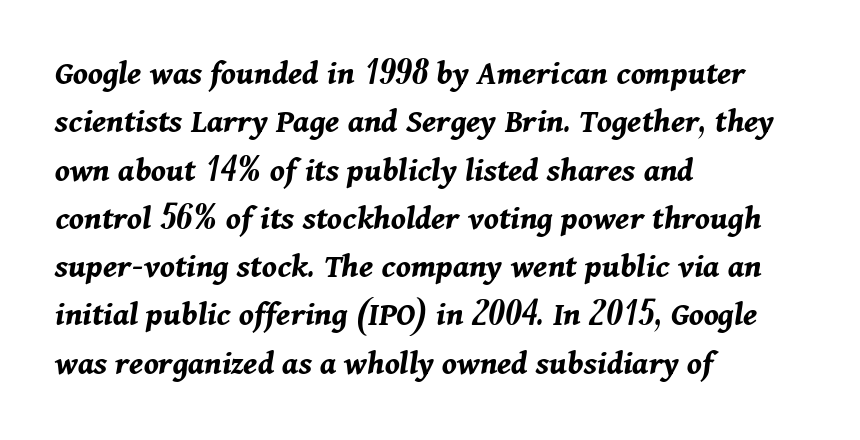
The image shows 35 px bold type, italic (leaning right); set left-aligned, normal line spacing (1.38x), normal letter spacing, not underlined; medium stroke contrast and a medium x-height.
